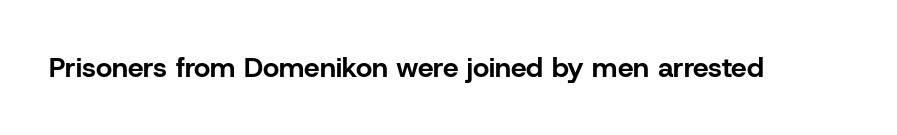
Q: Is the text bold? A: Yes.
Q: Is the text italic (slanted)? A: No, it is upright.
Q: Is the typeface a serif or a sans-serif typeface? A: Sans-serif.
Q: Is the text underlined? A: No.
Q: Is the spacing between letters normal or unusually wide? A: Normal.
Q: Width (condensed, normal, or wide)? A: Normal.
Q: Stroke contrast? A: Low.
Q: x-height? A: Medium.
Q: Monospaced? A: No.
